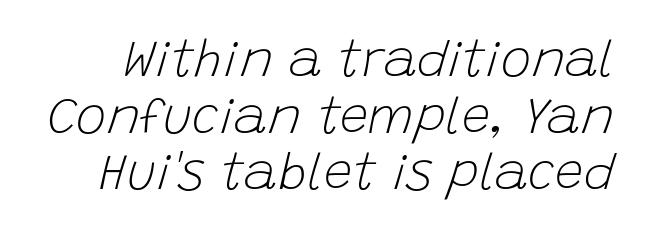
Here the designer chose a conventional face with non-uniform glyph widths. No extra tracking has been applied to these lines. Type without underlining. Posture: slanted. Regarding leading, the lines here are crowded together. The typeface has the unassuming heft of standard copy or less.
